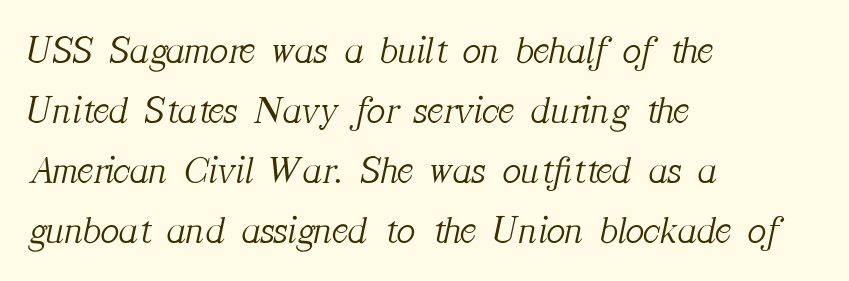
The image shows 39 px light serif type, italic (leaning right); set left-aligned, normal line spacing (1.54x), normal letter spacing, not underlined; medium stroke contrast and a medium x-height.
